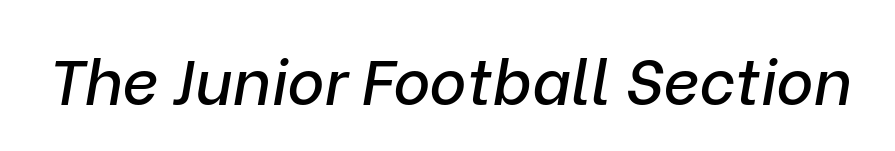
Q: Is the text italic (slanted)? A: Yes, it leans right by about 9 degrees.
Q: Is the text underlined? A: No.
Q: Is the spacing between letters normal or unusually wide? A: Normal.
Q: Width (condensed, normal, or wide)? A: Normal.
Q: Stroke contrast? A: Low.
Q: x-height? A: Medium.
Q: Monospaced? A: No.
